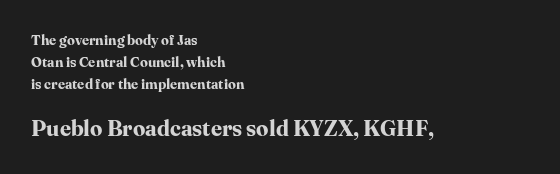
{"italic": "no", "bold": "yes", "underline": "no", "align": "left", "line_spacing": "normal", "line_spacing_ratio": 1.56, "letter_spacing": "normal", "letter_spacing_em": 0.0, "larger_block": "second", "size_ratio": 1.57, "glyph_px": 22}
